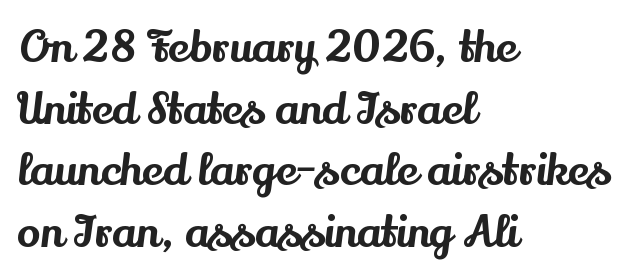
Q: Is the text italic (slanted)? A: Yes.
Q: Is the typeface a serif or a sans-serif typeface? A: Serif.
Q: Is the text underlined? A: No.
Q: How is the paragraph aligned? A: Left-aligned.
Q: Is the spacing between letters normal or unusually wide? A: Normal.
Q: Is the spacing between lines tight, normal or loose? A: Normal.
Q: Width (condensed, normal, or wide)? A: Normal.
Q: Stroke contrast? A: Medium.
Q: x-height? A: Small.
Q: Monospaced? A: No.
